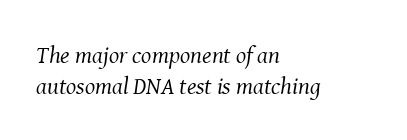
{"italic": "yes", "lean": "right", "slant_degrees": 8, "bold": "no", "underline": "no", "align": "left", "line_spacing": "normal", "line_spacing_ratio": 1.31, "letter_spacing": "normal", "letter_spacing_em": 0.0, "glyph_px": 24}
